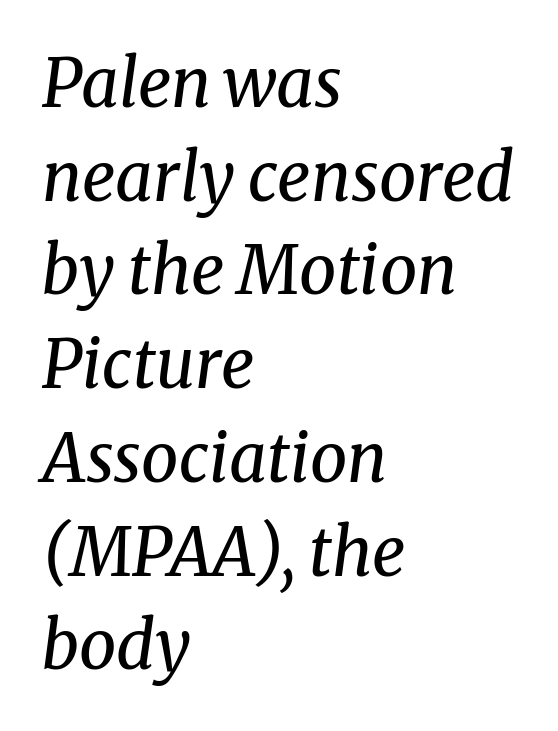
Q: Is the text bold? A: No.
Q: Is the text italic (slanted)? A: Yes, it leans right by about 8 degrees.
Q: Is the typeface a serif or a sans-serif typeface? A: Serif.
Q: Is the text underlined? A: No.
Q: How is the paragraph aligned? A: Left-aligned.
Q: Is the spacing between letters normal or unusually wide? A: Normal.
Q: Is the spacing between lines tight, normal or loose? A: Normal.
Q: Width (condensed, normal, or wide)? A: Normal.
Q: Stroke contrast? A: Medium.
Q: x-height? A: Medium.
Q: Monospaced? A: No.
